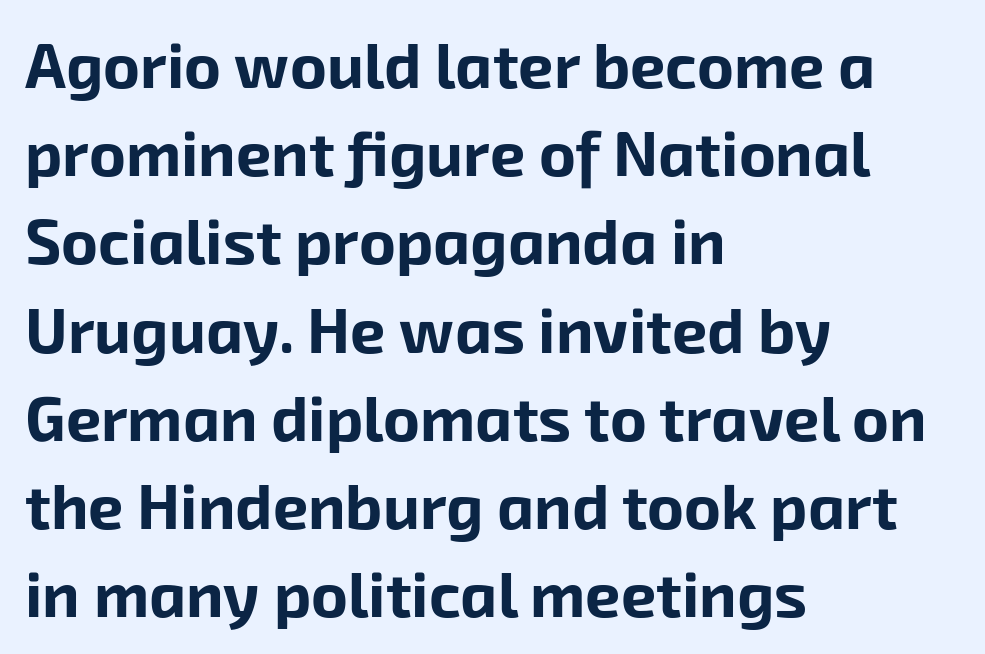
{"serif": "no", "bold": "yes", "weight": "bold", "width": "normal", "stroke_contrast": "low", "x_height": "medium", "monospaced": "no", "underline": "no", "align": "left", "line_spacing": "normal", "line_spacing_ratio": 1.4, "letter_spacing": "normal", "letter_spacing_em": 0.0, "glyph_px": 63}
